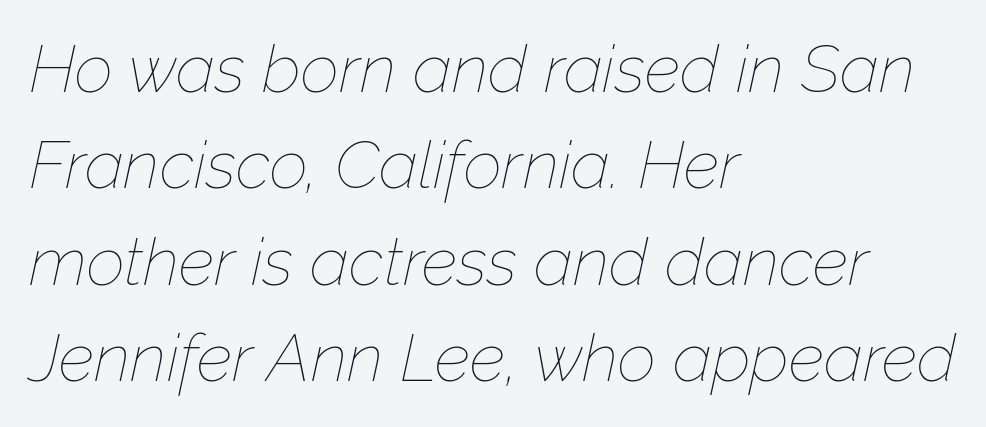
{"italic": "yes", "lean": "right", "slant_degrees": 12, "bold": "no", "weight": "thin", "width": "normal", "stroke_contrast": "low", "x_height": "medium", "monospaced": "no", "underline": "no", "align": "left", "line_spacing": "normal", "line_spacing_ratio": 1.44, "letter_spacing": "normal", "letter_spacing_em": 0.0, "glyph_px": 67}
